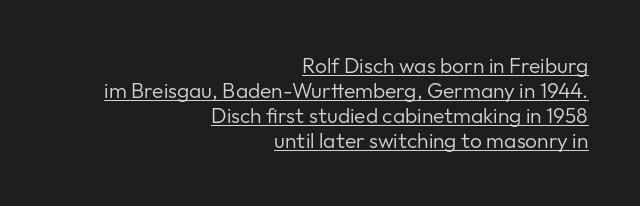
{"italic": "no", "bold": "no", "underline": "yes", "align": "right", "line_spacing_ratio": 1.19, "letter_spacing": "normal", "letter_spacing_em": 0.0, "glyph_px": 21}
